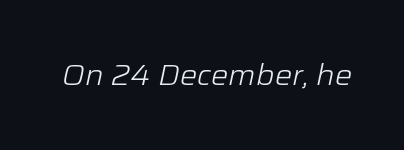
Q: Is the text bold? A: No.
Q: Is the text italic (slanted)? A: Yes, it leans right by about 12 degrees.
Q: Is the text underlined? A: No.
Q: Is the spacing between letters normal or unusually wide? A: Normal.
Q: Width (condensed, normal, or wide)? A: Normal.
Q: Stroke contrast? A: Low.
Q: x-height? A: Medium.
Q: Monospaced? A: No.
